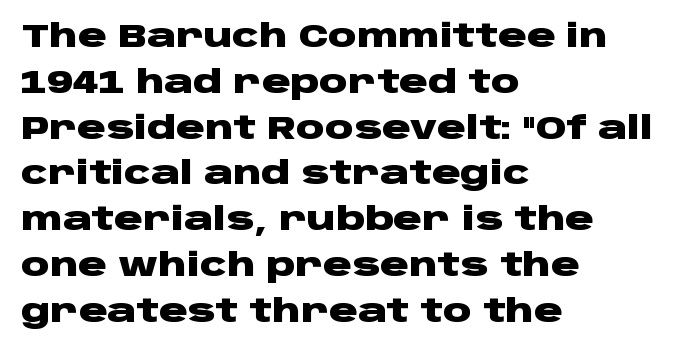
The image shows 32 px heavy, wide sans-serif type, upright; set left-aligned, normal line spacing (1.43x), normal letter spacing, not underlined; low stroke contrast and a large x-height.
